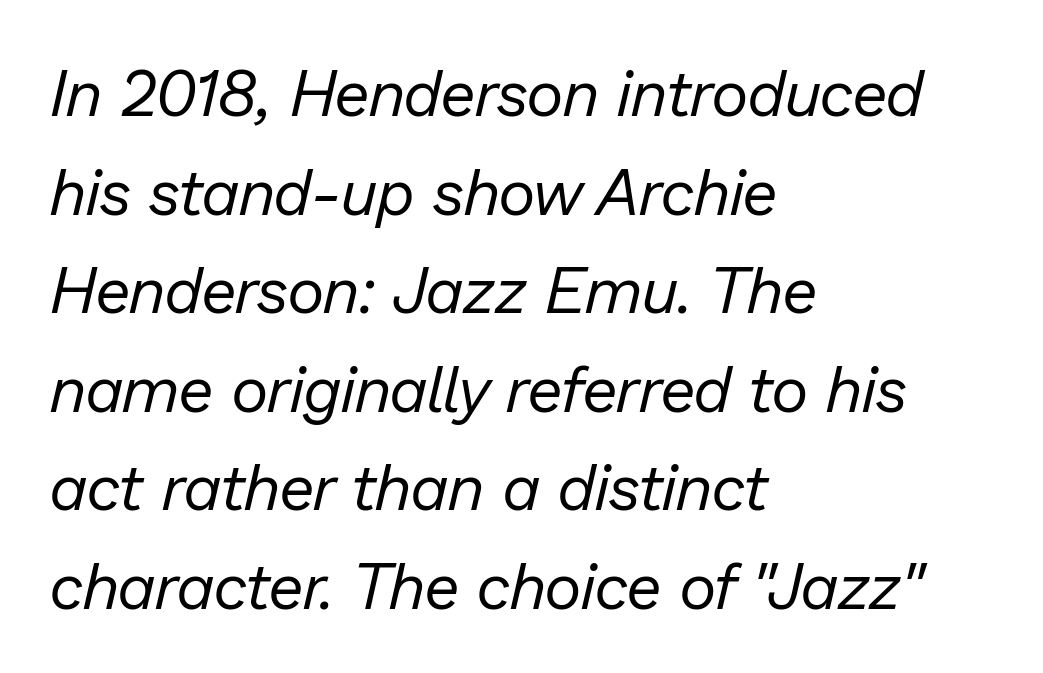
{"italic": "yes", "lean": "right", "slant_degrees": 13, "bold": "no", "weight": "regular", "width": "normal", "stroke_contrast": "low", "x_height": "medium", "monospaced": "no", "underline": "no", "align": "left", "line_spacing": "normal", "line_spacing_ratio": 1.54, "letter_spacing": "normal", "letter_spacing_em": 0.0, "glyph_px": 64}
